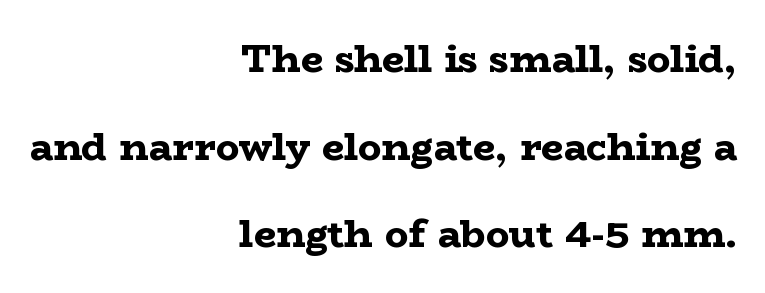
How heavy is the stroke? Heavy — this is a bold. The compositor pushed each line to the right boundary. Quick note: interline space is abundant. Bare-footed words on every line.
